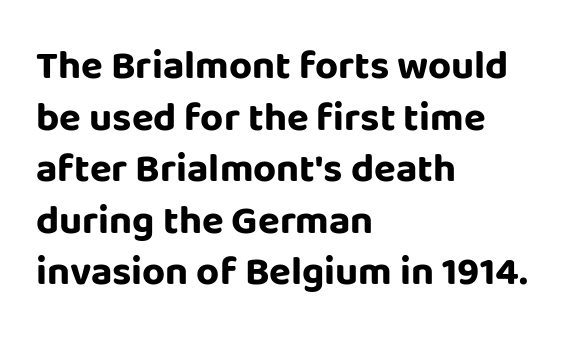
Note the varied advance widths — an 'i' is clearly narrower than an 'm'. I'd call this a sans setting — the letters go barefoot. Italic? Not at all — the glyphs are vertical. Does extra space separate the letters? No, they use regular spacing. Plain, unruled lines of type. The text block is weighted toward the left margin, trailing off unevenly rightward.
